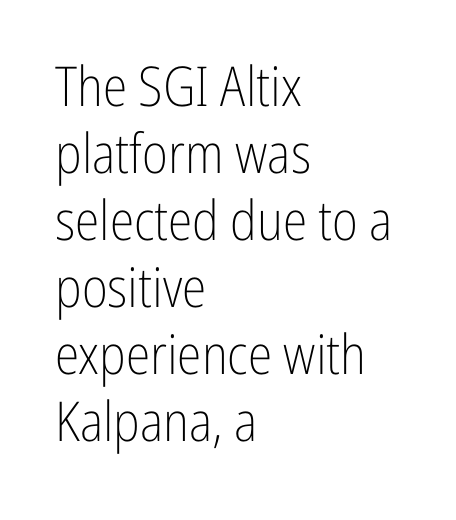
Stroke mass is kept to a normal reading level or below. Here the designer chose a conventional face with non-uniform glyph widths. The font family rendered here belongs to the sans-serif group. The setting favours the left margin, as ordinary paragraphs usually do. The letters stand upright; this is a roman face. Decoration check: the copy has no underline.
